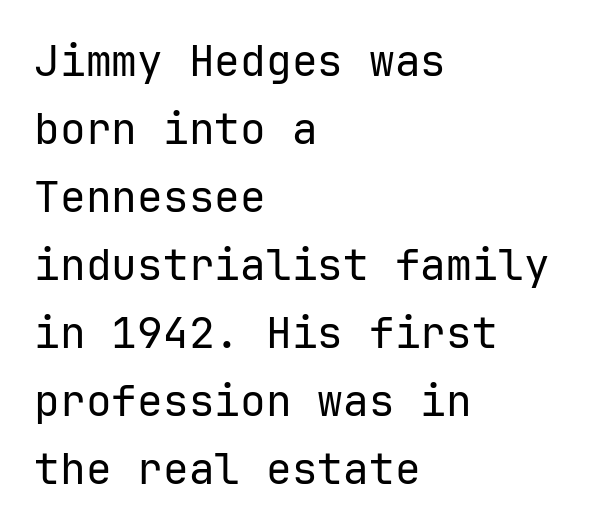
Unbolded letterforms with no extra heft. Vertical spacing — default. Letters rest on an invisible, unmarked baseline. All the whitespace from short lines collects on the right.
